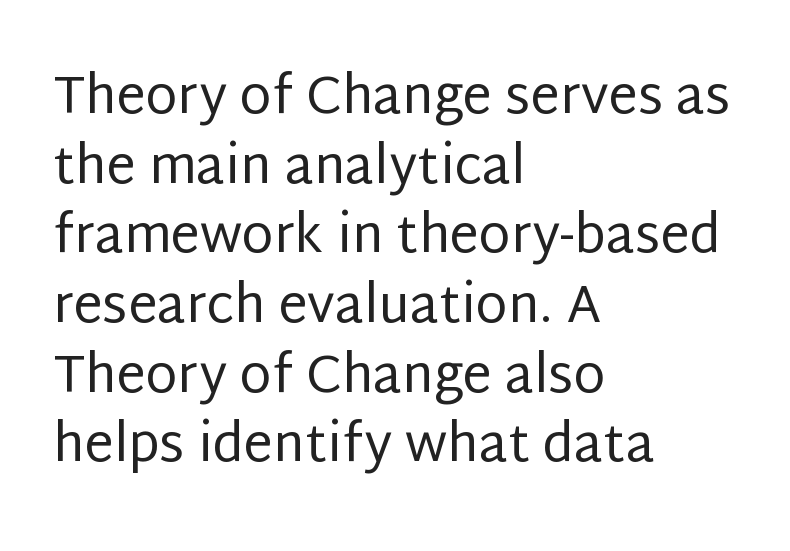
The image shows 52 px regular-weight sans-serif type, upright; set left-aligned, normal line spacing (1.34x), normal letter spacing, not underlined; low stroke contrast and a large x-height.
